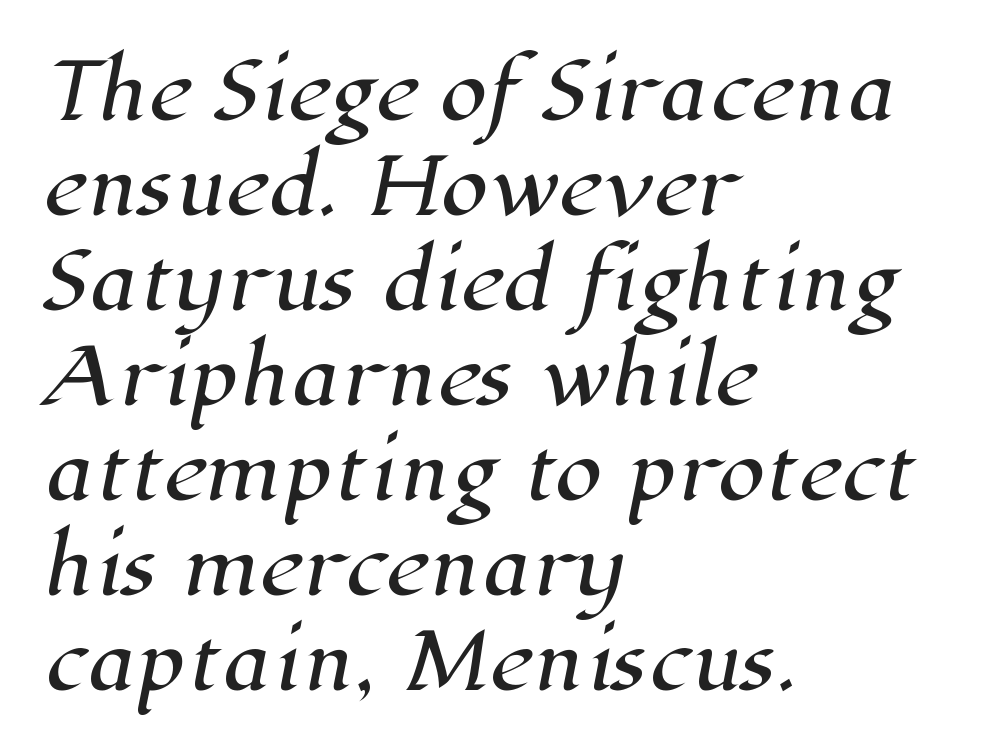
Q: Is the typeface a serif or a sans-serif typeface? A: Serif.
Q: Is the text underlined? A: No.
Q: How is the paragraph aligned? A: Left-aligned.
Q: Is the spacing between letters normal or unusually wide? A: Normal.
Q: Is the spacing between lines tight, normal or loose? A: Normal.
Q: Width (condensed, normal, or wide)? A: Normal.
Q: Stroke contrast? A: High.
Q: x-height? A: Medium.
Q: Monospaced? A: No.
